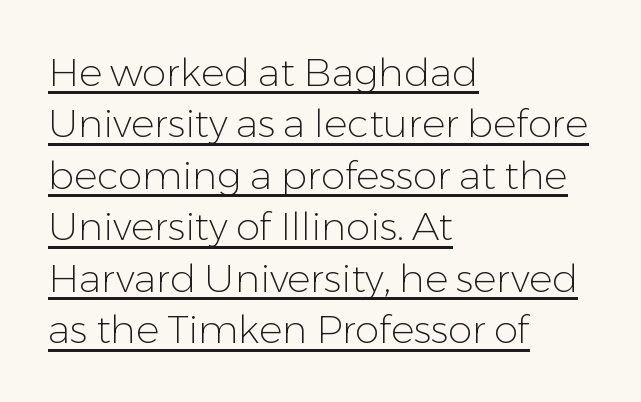
Q: Is the text bold? A: No.
Q: Is the text italic (slanted)? A: No, it is upright.
Q: Is the typeface a serif or a sans-serif typeface? A: Sans-serif.
Q: Is the text underlined? A: Yes.
Q: How is the paragraph aligned? A: Left-aligned.
Q: Is the spacing between letters normal or unusually wide? A: Normal.
Q: Is the spacing between lines tight, normal or loose? A: Normal.
Q: Width (condensed, normal, or wide)? A: Normal.
Q: Stroke contrast? A: Low.
Q: x-height? A: Medium.
Q: Monospaced? A: No.
